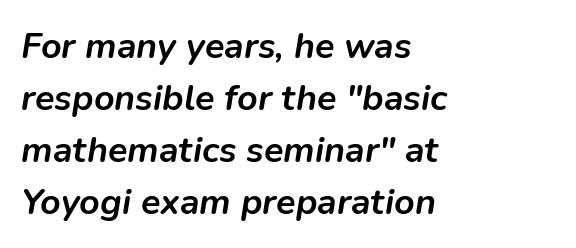
Q: Is the text bold? A: Yes.
Q: Is the text italic (slanted)? A: Yes, it leans right by about 9 degrees.
Q: Is the text underlined? A: No.
Q: How is the paragraph aligned? A: Left-aligned.
Q: Is the spacing between letters normal or unusually wide? A: Normal.
Q: Is the spacing between lines tight, normal or loose? A: Normal.
Q: Width (condensed, normal, or wide)? A: Normal.
Q: Stroke contrast? A: Low.
Q: x-height? A: Medium.
Q: Monospaced? A: No.
